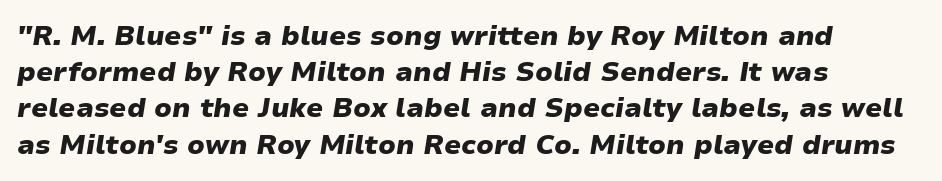
Q: Is the text bold? A: Yes.
Q: Is the text italic (slanted)? A: Yes, it leans right by about 9 degrees.
Q: Is the text underlined? A: No.
Q: How is the paragraph aligned? A: Left-aligned.
Q: Is the spacing between letters normal or unusually wide? A: Normal.
Q: Is the spacing between lines tight, normal or loose? A: Normal.
